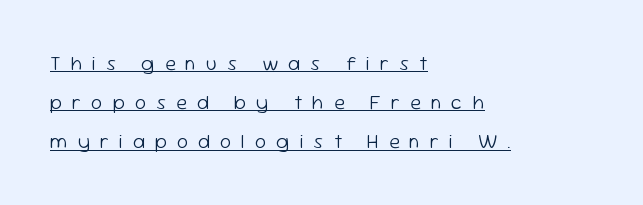
{"italic": "no", "bold": "no", "underline": "yes", "align": "left", "line_spacing": "loose", "line_spacing_ratio": 1.96, "letter_spacing": "wide", "letter_spacing_em": 0.5, "glyph_px": 20}
